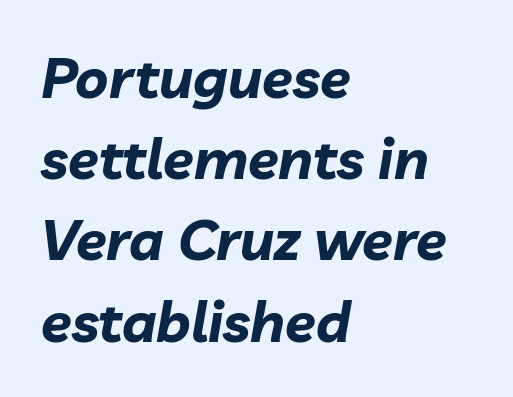
No extra tracking has been applied to these lines. Notice how the stems are inclined rather than vertical — that's the hallmark of italics. The zone under the glyphs is completely vacant. Vertical spacing — default. You'd pick this weight for a headline — it's a proper bold. One-word summary of the alignment: left.
